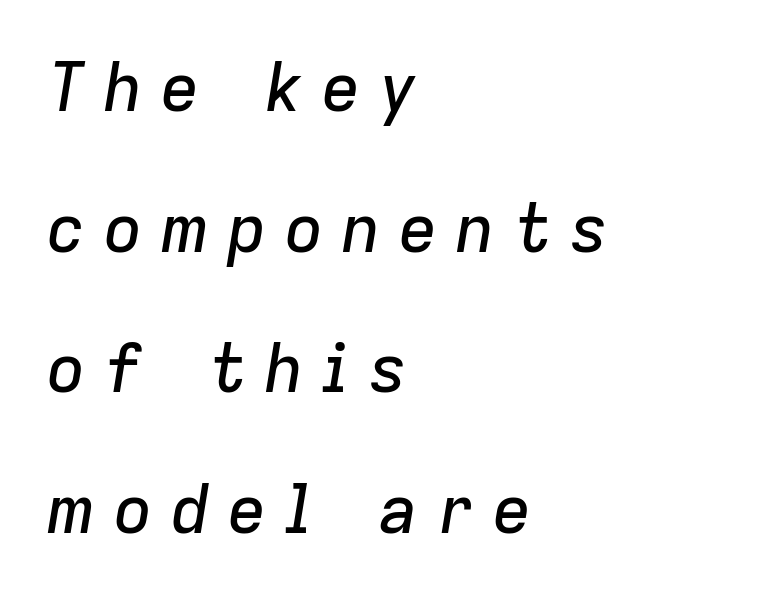
Check the space under the baseline: it is left empty. The passage shown leans; its letterforms are oblique. How would I describe the line gaps? Wide and relaxed. Proportional: the letters do not fall into vertical columns.
